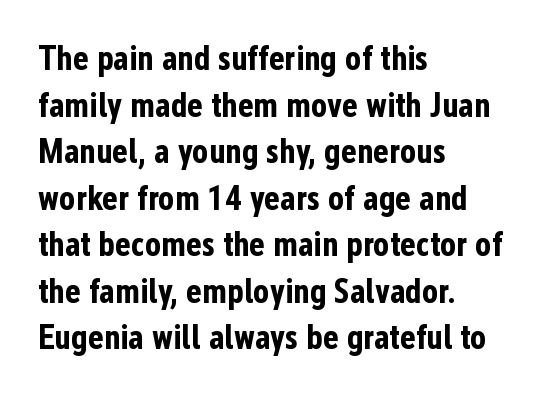
Q: Is the text bold? A: Yes.
Q: Is the text italic (slanted)? A: No, it is upright.
Q: Is the typeface a serif or a sans-serif typeface? A: Sans-serif.
Q: Is the text underlined? A: No.
Q: How is the paragraph aligned? A: Left-aligned.
Q: Is the spacing between letters normal or unusually wide? A: Normal.
Q: Is the spacing between lines tight, normal or loose? A: Normal.
Q: Width (condensed, normal, or wide)? A: Condensed.
Q: Stroke contrast? A: Low.
Q: x-height? A: Medium.
Q: Monospaced? A: No.
